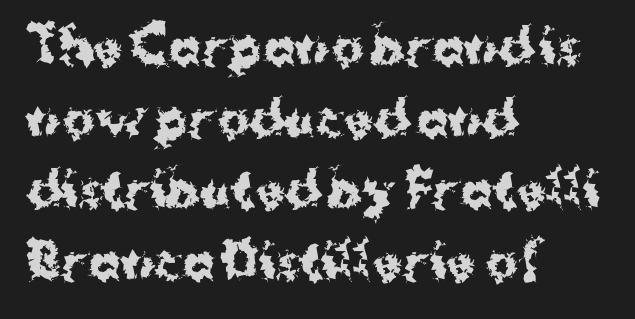
{"serif": "no", "italic": "no", "bold": "yes", "weight": "bold", "width": "normal", "stroke_contrast": "medium", "x_height": "medium", "monospaced": "no", "underline": "no", "align": "left", "line_spacing": "normal", "line_spacing_ratio": 1.49, "letter_spacing": "normal", "letter_spacing_em": 0.0, "glyph_px": 48}
